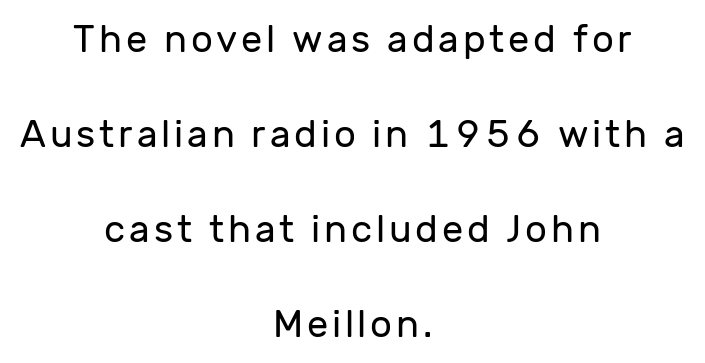
Whoever set this chose breathing room over compactness in the vertical rhythm. Nothing heavy about these letters — not bold at all. This sample has the flowing, uneven cadence of proportional lettering. Rule under the text: the space is simply empty.
